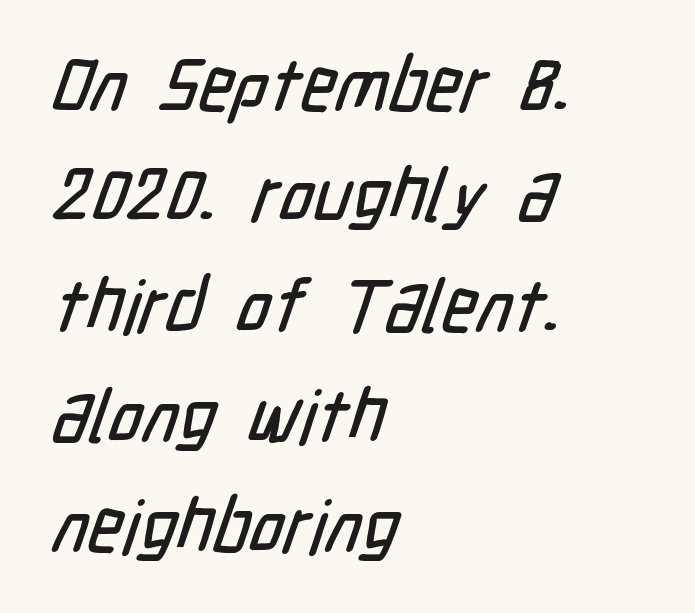
Q: Is the typeface a serif or a sans-serif typeface? A: Sans-serif.
Q: Is the text underlined? A: No.
Q: How is the paragraph aligned? A: Left-aligned.
Q: Is the spacing between letters normal or unusually wide? A: Normal.
Q: Is the spacing between lines tight, normal or loose? A: Normal.
Q: Width (condensed, normal, or wide)? A: Condensed.
Q: Stroke contrast? A: Low.
Q: x-height? A: Medium.
Q: Monospaced? A: No.
